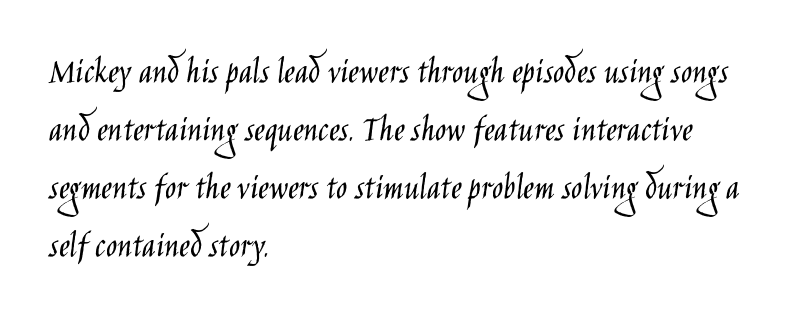
Q: Is the text bold? A: No.
Q: Is the text italic (slanted)? A: Yes.
Q: Is the typeface a serif or a sans-serif typeface? A: Sans-serif.
Q: Is the text underlined? A: No.
Q: How is the paragraph aligned? A: Left-aligned.
Q: Is the spacing between letters normal or unusually wide? A: Normal.
Q: Is the spacing between lines tight, normal or loose? A: Normal.
Q: Width (condensed, normal, or wide)? A: Condensed.
Q: Stroke contrast? A: Low.
Q: x-height? A: Large.
Q: Monospaced? A: No.
